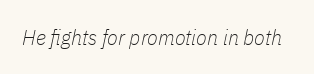
{"italic": "yes", "lean": "right", "slant_degrees": 11, "bold": "no", "underline": "no", "letter_spacing": "normal", "letter_spacing_em": 0.0, "glyph_px": 22}
